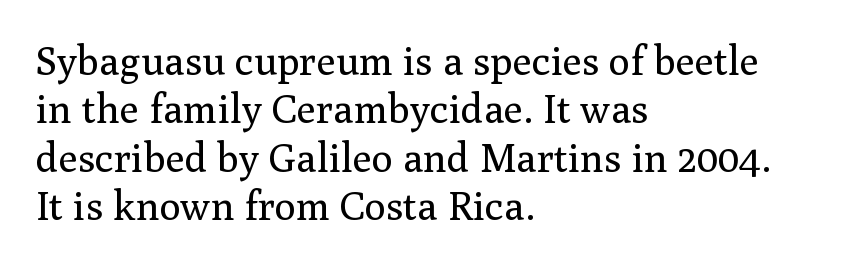
Q: Is the text bold? A: No.
Q: Is the text italic (slanted)? A: No, it is upright.
Q: Is the typeface a serif or a sans-serif typeface? A: Serif.
Q: Is the text underlined? A: No.
Q: How is the paragraph aligned? A: Left-aligned.
Q: Is the spacing between letters normal or unusually wide? A: Normal.
Q: Width (condensed, normal, or wide)? A: Normal.
Q: Stroke contrast? A: Medium.
Q: x-height? A: Medium.
Q: Monospaced? A: No.
